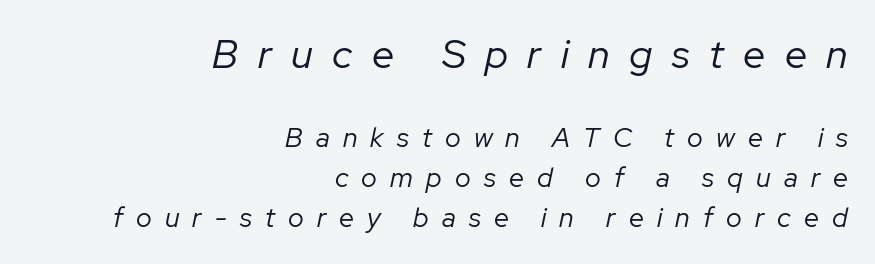
{"italic": "yes", "lean": "right", "slant_degrees": 12, "bold": "no", "weight": "regular", "width": "normal", "stroke_contrast": "low", "x_height": "medium", "monospaced": "no", "underline": "no", "align": "right", "line_spacing": "normal", "line_spacing_ratio": 1.49, "letter_spacing": "wide", "letter_spacing_em": 0.49, "larger_block": "first", "size_ratio": 1.48, "glyph_px": 40}
